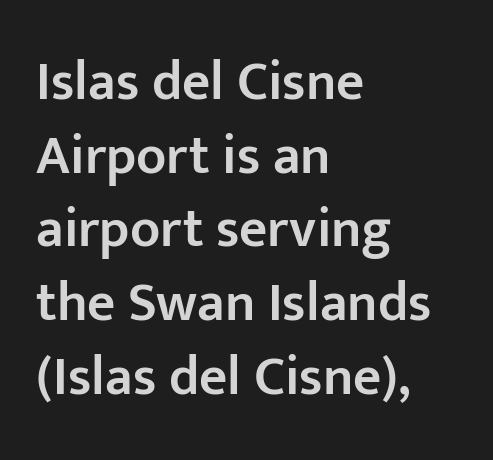
Q: Is the text bold? A: Semi-bold.
Q: Is the text italic (slanted)? A: No, it is upright.
Q: Is the typeface a serif or a sans-serif typeface? A: Sans-serif.
Q: Is the text underlined? A: No.
Q: How is the paragraph aligned? A: Left-aligned.
Q: Is the spacing between letters normal or unusually wide? A: Normal.
Q: Is the spacing between lines tight, normal or loose? A: Normal.
Q: Width (condensed, normal, or wide)? A: Normal.
Q: Stroke contrast? A: Low.
Q: x-height? A: Medium.
Q: Monospaced? A: No.
